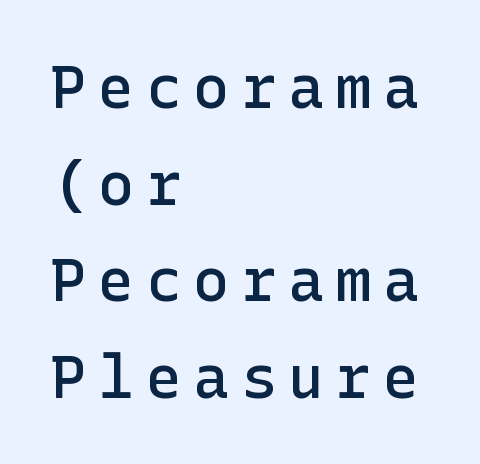
Q: Is the text bold? A: Semi-bold.
Q: Is the text italic (slanted)? A: No, it is upright.
Q: Is the typeface a serif or a sans-serif typeface? A: Sans-serif.
Q: Is the text underlined? A: No.
Q: How is the paragraph aligned? A: Left-aligned.
Q: Is the spacing between lines tight, normal or loose? A: Normal.
Q: Width (condensed, normal, or wide)? A: Normal.
Q: Stroke contrast? A: Low.
Q: x-height? A: Medium.
